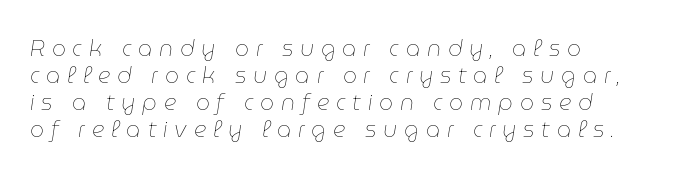
The image shows 22 px text type, italic (leaning right); set left-aligned, line spacing 1.23x, unusually wide letter spacing (+0.31 em), not underlined.
